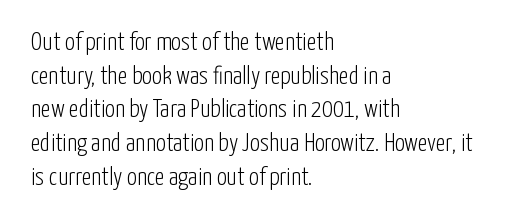
Honestly, there is no underline to notice here at all. When letters stand straight like this, we call the style roman or upright. The passage shown stacks its lines at a standard gap. Horizontal alignment here is leftward, the default for most running prose. Ink coverage per letter is moderate at most.
